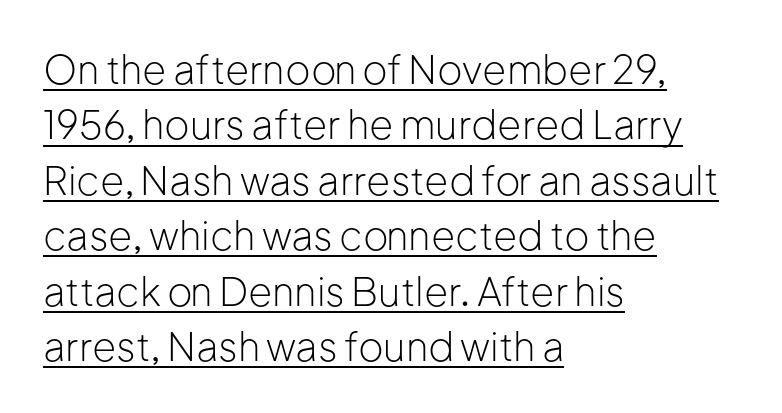
A quiet, ordinary-to-light weight characterises the typeface. The glyphs in this specimen are sans serif. The line texture is even and compact thanks to regular tracking. Compared with a centered layout, this one pins lines to the left instead. Vertical strokes here are truly vertical. Looks like someone drew a line under every word here.
